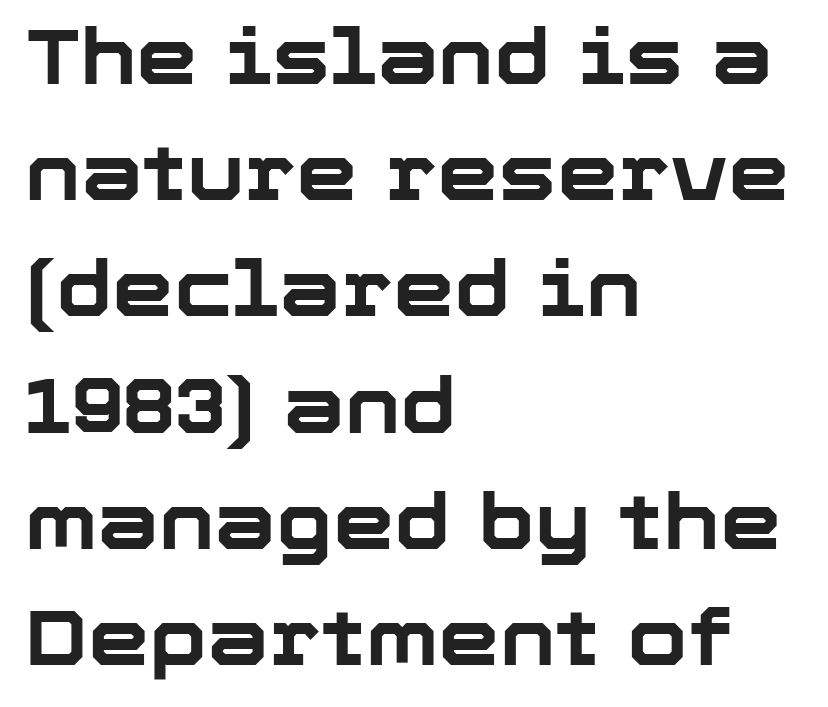
A dark, heavy texture on the line: the type is bold. The axis of the letterforms is exactly vertical. You can tell from the bare stems that sans-serif type was used. No extra tracking has been applied to these lines. Quick note: underline off. Compared with a centered layout, this one pins lines to the left instead.
